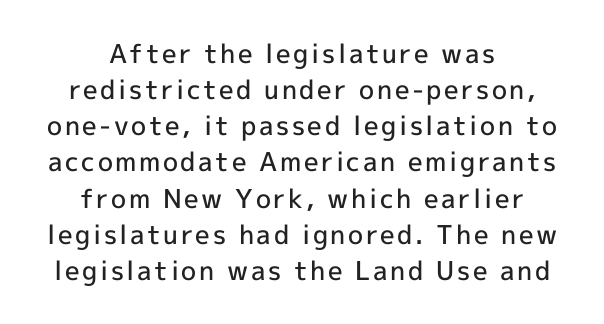
Q: Is the text bold? A: Semi-bold.
Q: Is the text italic (slanted)? A: No, it is upright.
Q: Is the text underlined? A: No.
Q: How is the paragraph aligned? A: Centered.
Q: Is the spacing between lines tight, normal or loose? A: Normal.
